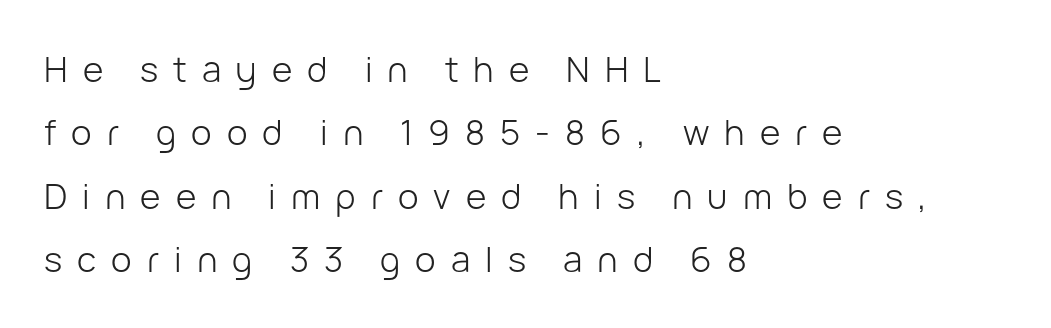
{"serif": "no", "italic": "no", "bold": "no", "weight": "light", "width": "normal", "stroke_contrast": "low", "x_height": "medium", "monospaced": "no", "underline": "no", "align": "left", "line_spacing_ratio": 1.81, "letter_spacing": "wide", "letter_spacing_em": 0.43, "glyph_px": 35}
